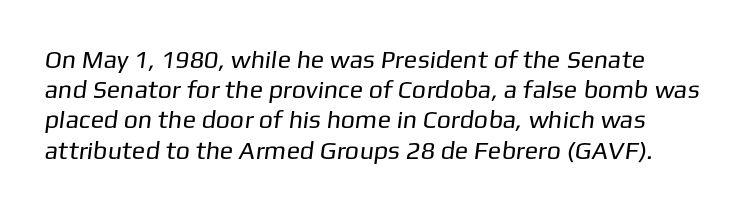
Q: Is the text bold? A: No.
Q: Is the text underlined? A: No.
Q: Is the spacing between letters normal or unusually wide? A: Normal.
